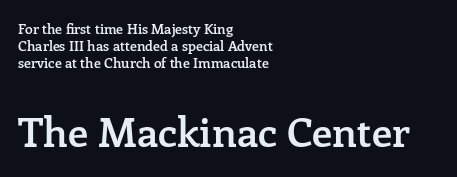
The rendering keeps characters at their native spacing. The face used here is proportionally spaced, like ordinary book or web type. All the whitespace from short lines collects on the right. Does the type have serifs? Yes, each stem ends in a small foot. Bigger letters appear in the bottom chunk; the top chunk is reduced. The lettering stays uniformly vertical, giving the passage a roman look.
